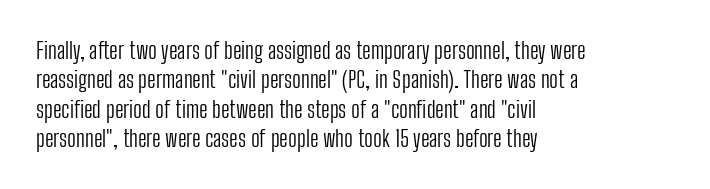
{"italic": "no", "bold": "no", "underline": "no", "align": "left", "line_spacing": "normal", "line_spacing_ratio": 1.28, "letter_spacing": "normal", "letter_spacing_em": 0.0, "glyph_px": 23}
